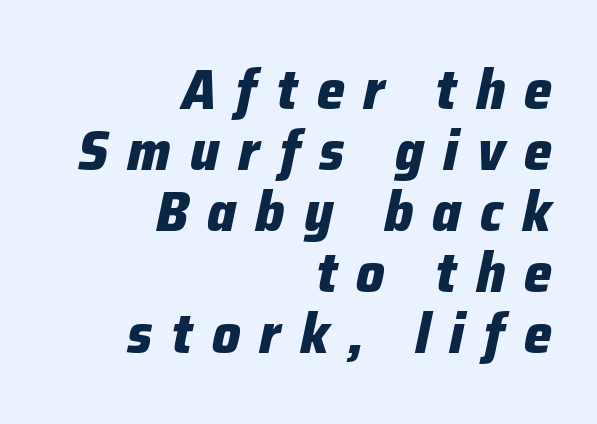
The image shows 56 px heavy type, italic (leaning right); set right-aligned, tight line spacing (1.09x), unusually wide letter spacing (+0.34 em), not underlined; low stroke contrast and a medium x-height.
